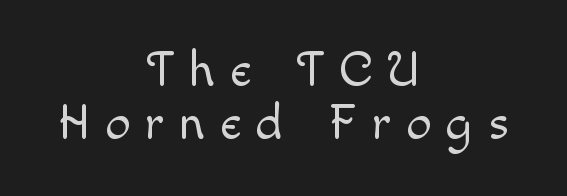
{"italic": "no", "bold": "no", "weight": "light", "width": "normal", "x_height": "small", "monospaced": "no", "underline": "no", "align": "center", "line_spacing": "tight", "line_spacing_ratio": 1.07, "letter_spacing": "wide", "letter_spacing_em": 0.3, "glyph_px": 50}
